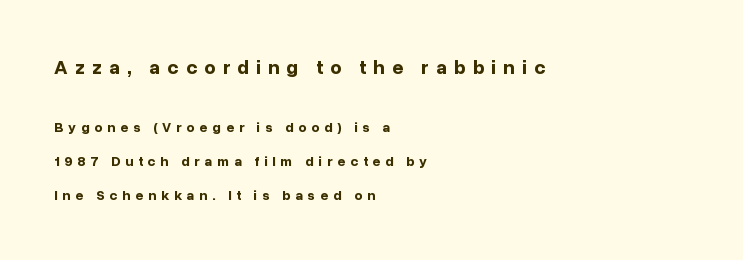
The image shows 20 px bold type, upright; set left-aligned, loose line spacing (2.42x), unusually wide letter spacing (+0.35 em), not underlined; the first (top) block is 1.43x larger.
